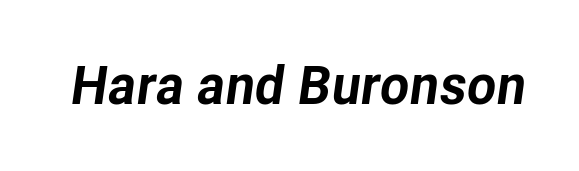
{"italic": "yes", "lean": "right", "slant_degrees": 8, "bold": "yes", "weight": "bold", "width": "normal", "stroke_contrast": "low", "x_height": "medium", "monospaced": "no", "underline": "no", "letter_spacing": "normal", "letter_spacing_em": 0.0, "glyph_px": 54}
